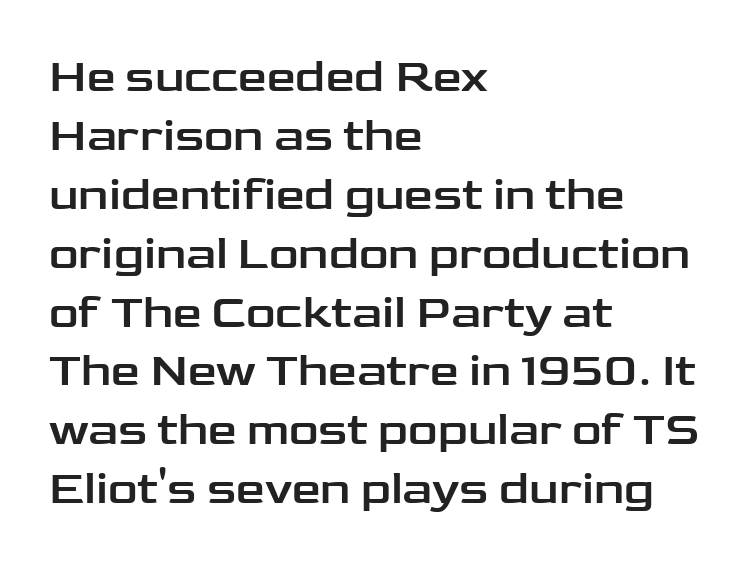
{"serif": "no", "italic": "no", "width": "wide", "stroke_contrast": "low", "x_height": "medium", "monospaced": "no", "underline": "no", "align": "left", "line_spacing": "normal", "line_spacing_ratio": 1.28, "letter_spacing": "normal", "letter_spacing_em": 0.0, "glyph_px": 46}
